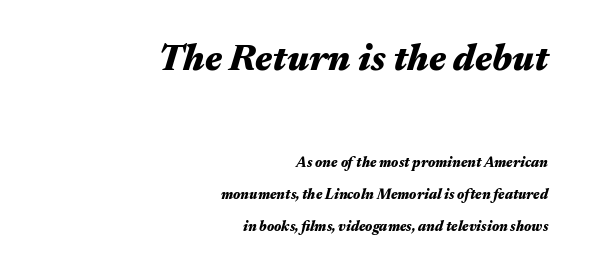
{"italic": "yes", "lean": "right", "slant_degrees": 17, "bold": "yes", "weight": "heavy", "width": "wide", "stroke_contrast": "medium", "x_height": "medium", "monospaced": "no", "underline": "no", "align": "right", "line_spacing": "loose", "line_spacing_ratio": 2.29, "letter_spacing": "normal", "letter_spacing_em": 0.0, "larger_block": "first", "size_ratio": 2.64, "glyph_px": 37}
